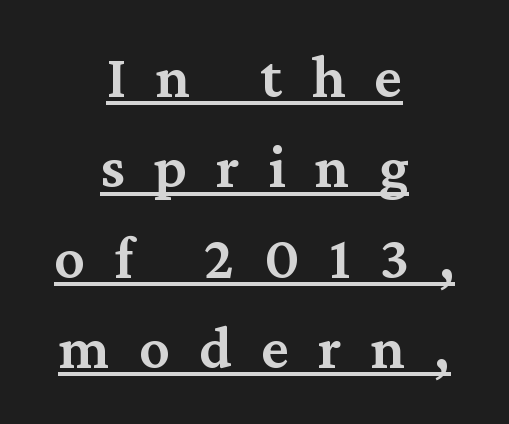
Notice the strokes are somewhat thickened but not fully heavy: this is a semibold. Note the varied advance widths — an 'i' is clearly narrower than an 'm'. The words here are underlined. Classification — serif. The type sits square on the baseline with zero lean. Regular leading.
